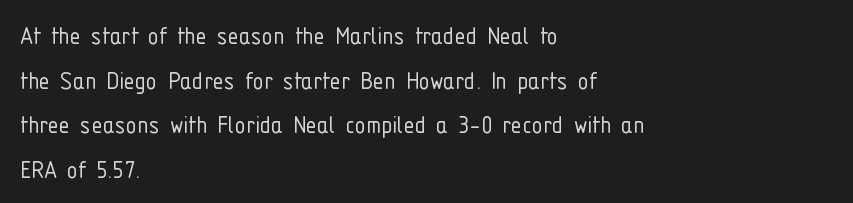
{"serif": "no", "italic": "no", "bold": "no", "weight": "light", "width": "condensed", "stroke_contrast": "low", "x_height": "medium", "monospaced": "no", "underline": "no", "align": "left", "line_spacing": "normal", "line_spacing_ratio": 1.59, "letter_spacing": "normal", "letter_spacing_em": 0.0, "glyph_px": 28}
